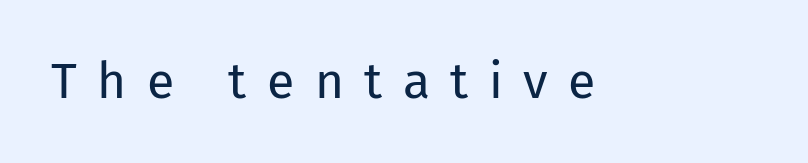
{"serif": "no", "italic": "no", "bold": "no", "weight": "regular", "width": "normal", "stroke_contrast": "low", "x_height": "medium", "monospaced": "no", "underline": "no", "letter_spacing": "wide", "letter_spacing_em": 0.41, "glyph_px": 50}
